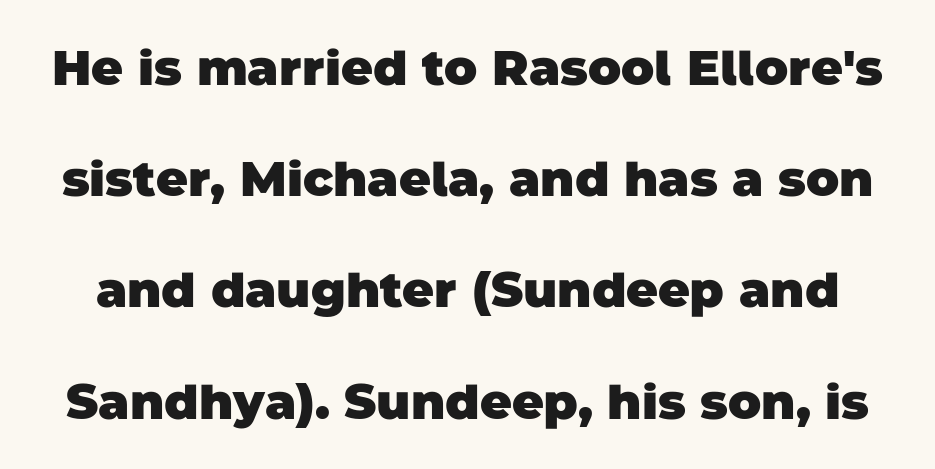
{"serif": "no", "bold": "yes", "weight": "heavy", "width": "normal", "stroke_contrast": "low", "x_height": "large", "monospaced": "no", "underline": "no", "line_spacing": "loose", "line_spacing_ratio": 2.27, "letter_spacing": "normal", "letter_spacing_em": 0.0, "glyph_px": 49}
